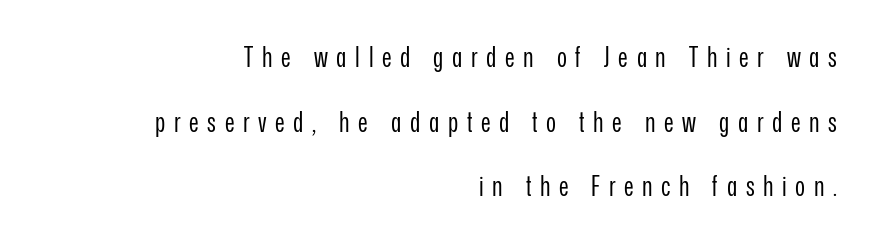
The image shows 27 px text type, upright; set right-aligned, loose line spacing (2.39x), unusually wide letter spacing (+0.32 em), not underlined.
